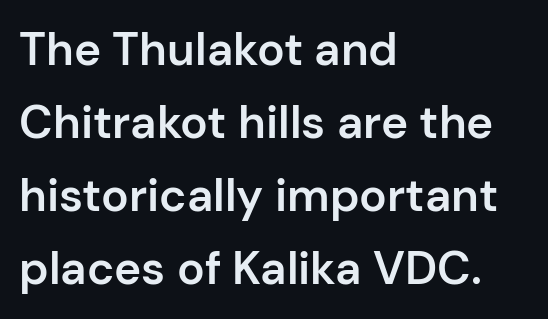
The image shows 46 px semibold sans-serif type, upright; set left-aligned, normal line spacing (1.59x), normal letter spacing, not underlined; low stroke contrast and a medium x-height.
